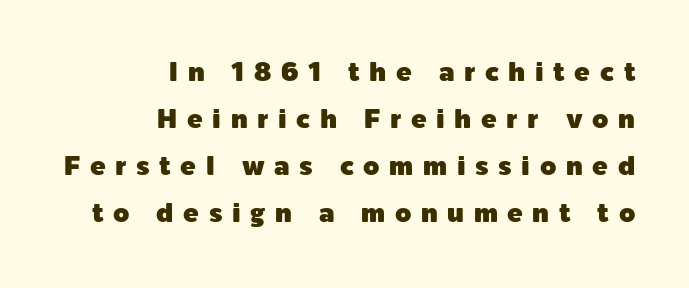
The image shows 26 px text type, upright; set right-aligned, line spacing 1.81x, unusually wide letter spacing (+0.37 em), not underlined.
